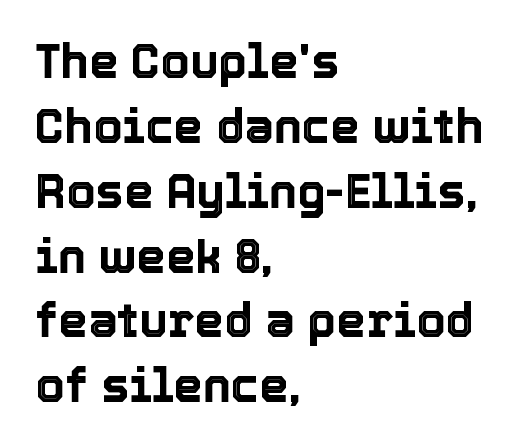
The letters advance in unequal steps, a hallmark of proportional type. The line texture is even and compact thanks to regular tracking. Successive baselines arrive at the customary interval. The ragged edge is on the right, which tells us the setting is flush left. Designer's note — italics off, roman on.
